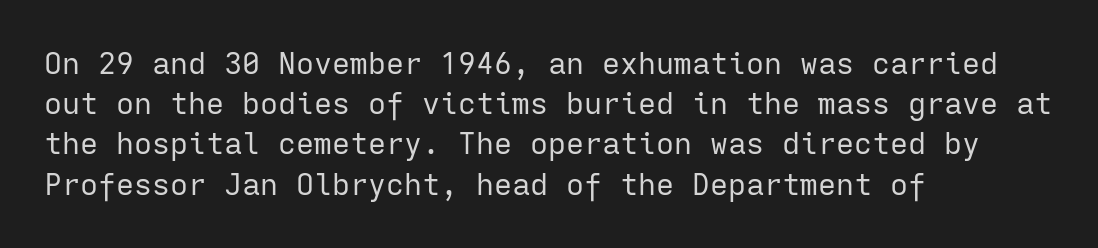
{"serif": "no", "italic": "no", "bold": "no", "weight": "regular", "width": "normal", "stroke_contrast": "low", "x_height": "medium", "monospaced": "yes", "underline": "no", "align": "left", "line_spacing": "normal", "line_spacing_ratio": 1.34, "letter_spacing": "normal", "letter_spacing_em": 0.0, "glyph_px": 30}
